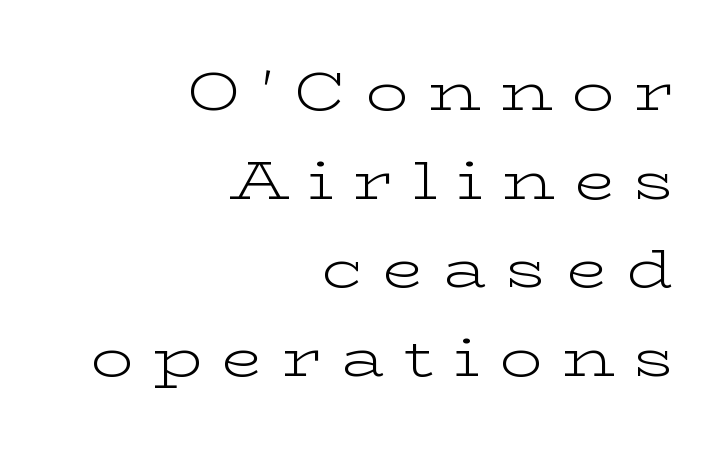
The image shows 53 px light, wide serif type, upright; set right-aligned, normal line spacing (1.67x), unusually wide letter spacing (+0.37 em), not underlined; low stroke contrast and a medium x-height.
